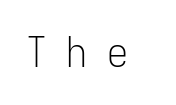
{"serif": "no", "italic": "no", "bold": "no", "weight": "light", "width": "condensed", "stroke_contrast": "low", "x_height": "medium", "monospaced": "yes", "underline": "no", "letter_spacing": "wide", "letter_spacing_em": 0.46, "glyph_px": 42}
